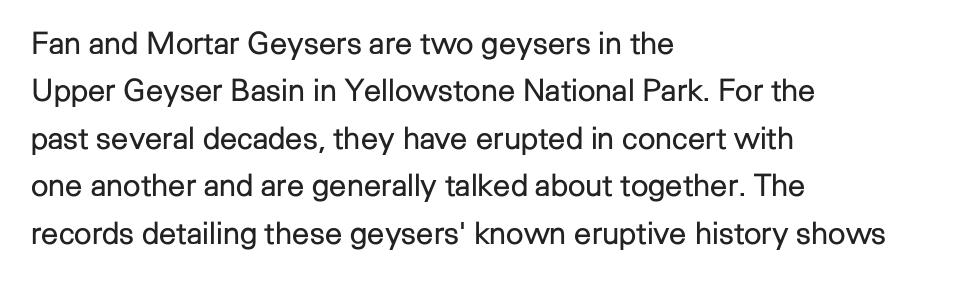
Regarding serifs, this sample does without them. Think standard paragraph weight, or any step lighter than that. The face used here is proportionally spaced, like ordinary book or web type. The letters stand upright; this is a roman face. Nobody drew a line under any word here. The passage is arranged the way most books set body copy — flush left.
